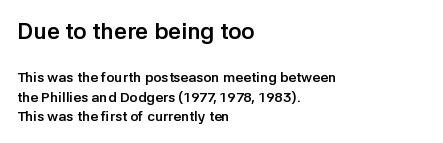
{"italic": "no", "bold": "yes", "underline": "no", "align": "left", "line_spacing": "normal", "line_spacing_ratio": 1.41, "letter_spacing": "normal", "letter_spacing_em": 0.0, "larger_block": "first", "size_ratio": 1.64, "glyph_px": 23}
